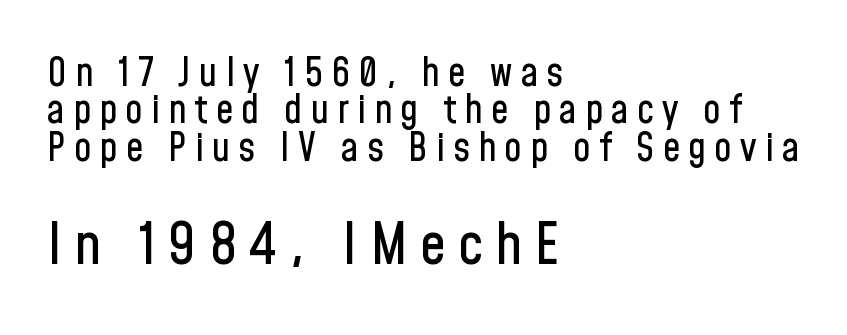
The image shows 58 px condensed sans-serif type, upright; set left-aligned, tight line spacing (0.96x), unusually wide letter spacing (+0.21 em), not underlined; the second (bottom) block is 1.49x larger; low stroke contrast and a medium x-height.
